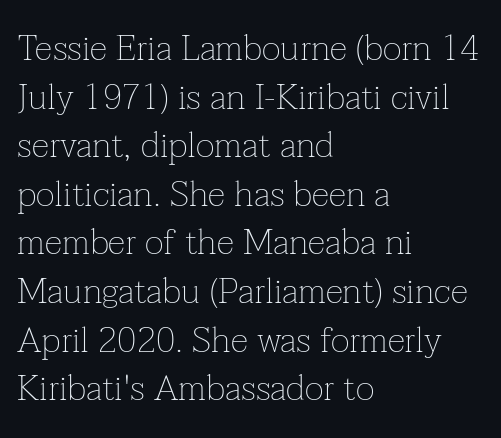
The image shows 36 px thin serif type, upright; set left-aligned, normal line spacing (1.35x), normal letter spacing, not underlined; low stroke contrast and a medium x-height.
